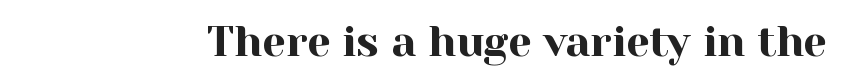
The image shows 42 px serif type, upright; set normal letter spacing, not underlined; a medium x-height.
